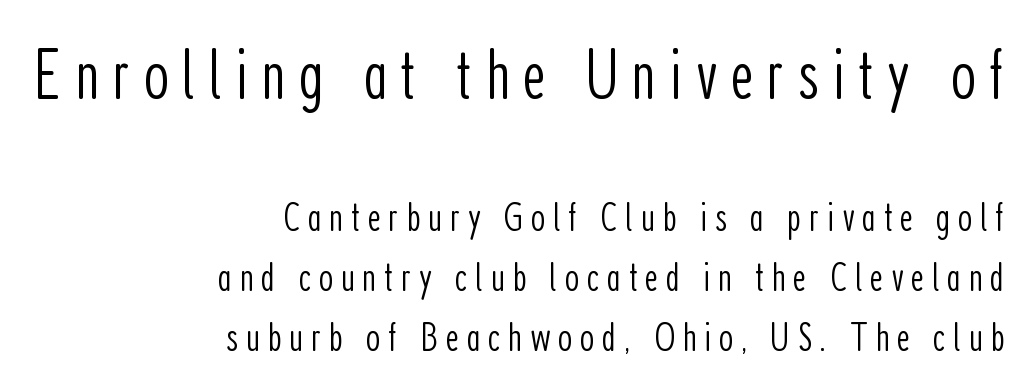
Q: Is the text bold? A: No.
Q: Is the text italic (slanted)? A: No, it is upright.
Q: Is the typeface a serif or a sans-serif typeface? A: Sans-serif.
Q: Is the text underlined? A: No.
Q: How is the paragraph aligned? A: Right-aligned.
Q: Is the spacing between lines tight, normal or loose? A: Normal.
Q: Which block of text is set in a larger size, the first (top) or the second (bottom)? A: The first (top) one.
Q: Width (condensed, normal, or wide)? A: Condensed.
Q: Stroke contrast? A: Low.
Q: x-height? A: Medium.
Q: Monospaced? A: No.
